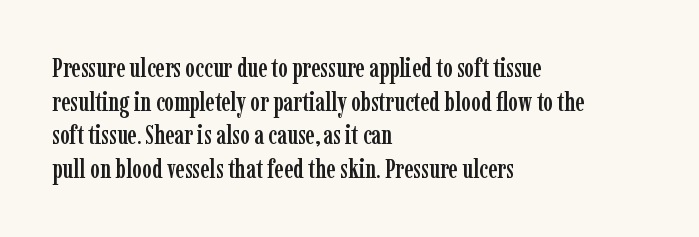
Q: Is the text italic (slanted)? A: No, it is upright.
Q: Is the text underlined? A: No.
Q: How is the paragraph aligned? A: Left-aligned.
Q: Is the spacing between letters normal or unusually wide? A: Normal.
Q: Is the spacing between lines tight, normal or loose? A: Normal.
